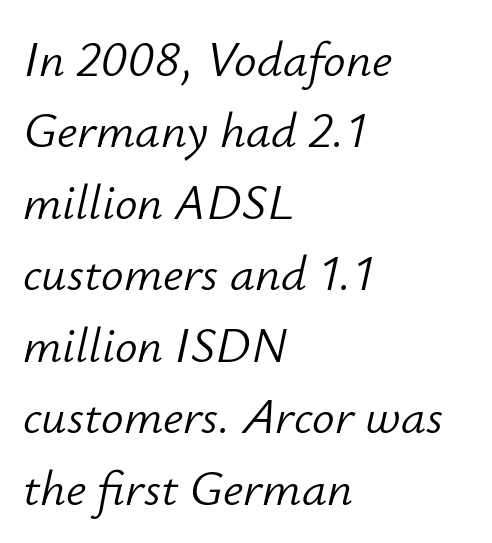
The image shows 50 px light type, italic (leaning right); set left-aligned, normal line spacing (1.43x), normal letter spacing, not underlined; low stroke contrast and a small x-height.
